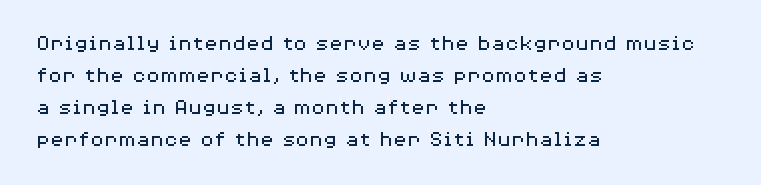
{"italic": "no", "bold": "no", "underline": "no", "align": "left", "line_spacing": "normal", "line_spacing_ratio": 1.39, "letter_spacing": "normal", "letter_spacing_em": 0.0, "glyph_px": 23}
